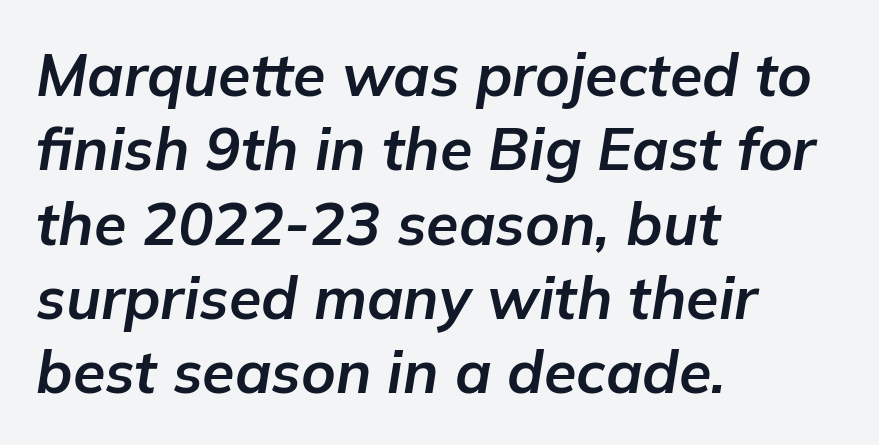
If you measured baseline to baseline, you'd find a middling distance. Left-aligned paragraph, ragged on the right. Pretty heavy lettering here — definitely bold. Does the lettering tilt? It does — this is italic. In terms of letterspacing, this is plain default setting. Proportional: the letters do not fall into vertical columns.
